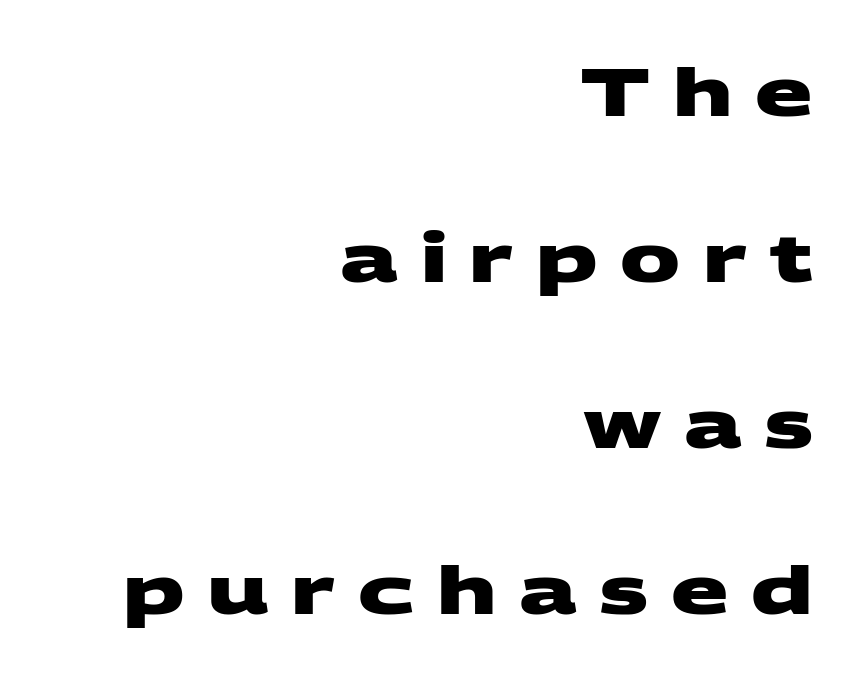
Q: Is the text bold? A: Yes.
Q: Is the typeface a serif or a sans-serif typeface? A: Sans-serif.
Q: Is the text underlined? A: No.
Q: How is the paragraph aligned? A: Right-aligned.
Q: Is the spacing between letters normal or unusually wide? A: Unusually wide.
Q: Is the spacing between lines tight, normal or loose? A: Loose.
Q: Width (condensed, normal, or wide)? A: Wide.
Q: Stroke contrast? A: Medium.
Q: x-height? A: Large.
Q: Monospaced? A: No.
